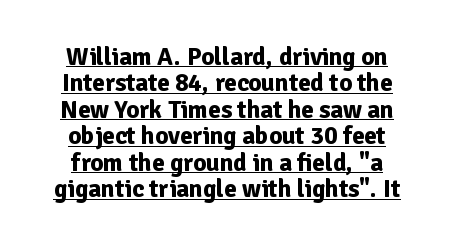
Q: Is the text bold? A: Yes.
Q: Is the text italic (slanted)? A: No, it is upright.
Q: Is the text underlined? A: Yes.
Q: Is the spacing between letters normal or unusually wide? A: Normal.
Q: Is the spacing between lines tight, normal or loose? A: Tight.
